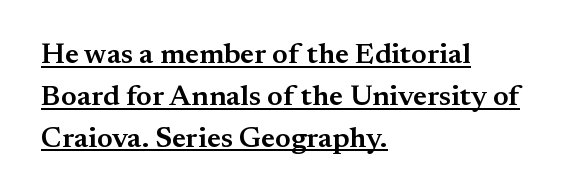
{"serif": "yes", "italic": "no", "bold": "semi", "weight": "semibold", "width": "normal", "stroke_contrast": "medium", "x_height": "small", "monospaced": "no", "underline": "yes", "align": "left", "line_spacing": "normal", "line_spacing_ratio": 1.44, "letter_spacing": "normal", "letter_spacing_em": 0.0, "glyph_px": 29}
